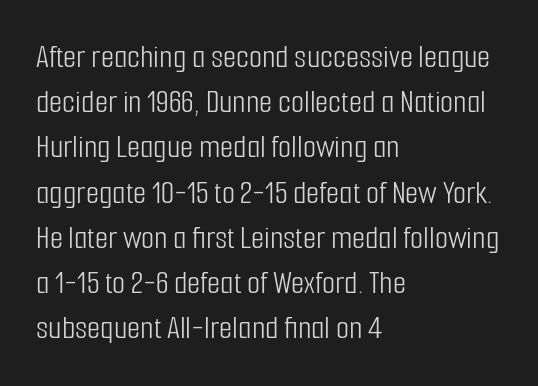
{"serif": "no", "italic": "no", "bold": "no", "weight": "light", "width": "condensed", "stroke_contrast": "low", "x_height": "medium", "monospaced": "no", "underline": "no", "align": "left", "line_spacing": "normal", "line_spacing_ratio": 1.33, "letter_spacing": "normal", "letter_spacing_em": 0.0, "glyph_px": 34}
